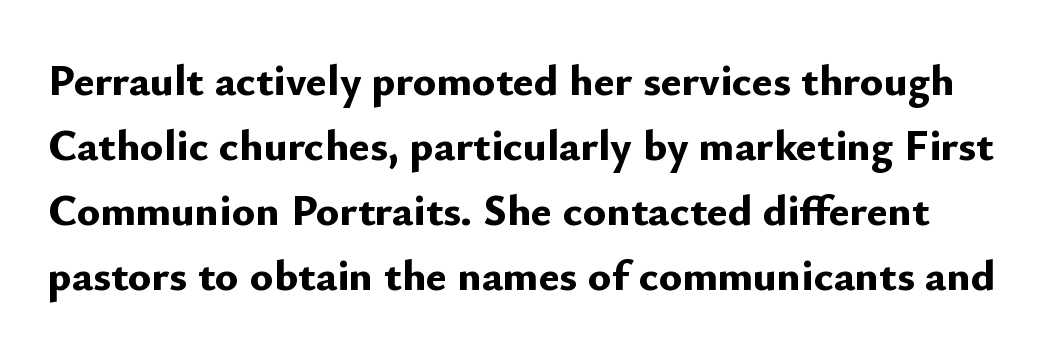
The image shows 44 px bold sans-serif type, upright; set normal line spacing (1.48x), normal letter spacing, not underlined; low stroke contrast and a small x-height.
